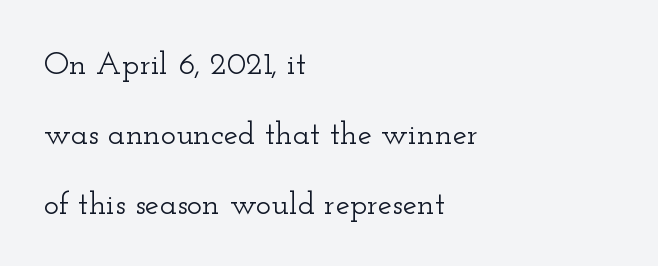
Vertical strokes here are truly vertical. Is this a sans? No — the strokes have serifs. Letter spacing: default. Do the characters align in a grid? No, the font is proportional. Lines of text with bare space underneath. The rendering anchors every line to the left-hand side.
